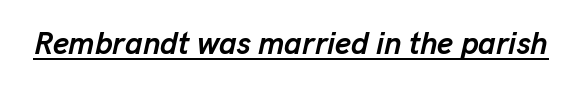
Notice how a bar underscores the lettering throughout. Set as a true bold cut, around the 700 mark. The type is set solid horizontally, with unmodified tracking. Spacing verdict: proportional, widths tailored to each character. The lettering tilts uniformly, giving the passage an italic look.
